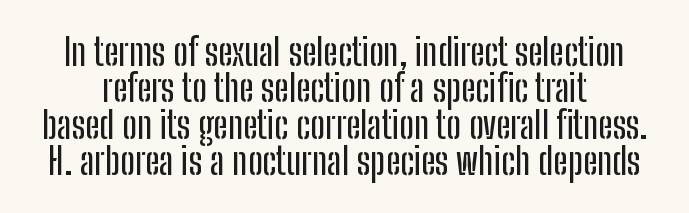
Q: Is the text italic (slanted)? A: No, it is upright.
Q: Is the typeface a serif or a sans-serif typeface? A: Sans-serif.
Q: Is the text underlined? A: No.
Q: Is the spacing between letters normal or unusually wide? A: Normal.
Q: Is the spacing between lines tight, normal or loose? A: Tight.
Q: Width (condensed, normal, or wide)? A: Condensed.
Q: Stroke contrast? A: Low.
Q: x-height? A: Medium.
Q: Monospaced? A: No.
